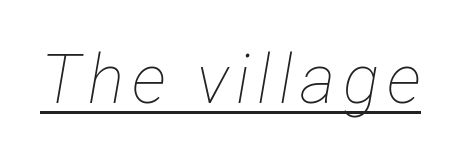
Caption: face not bold, strokes unweighted. You could not count columns in this text — the font is proportionally spaced. A rule runs beneath these lines of type. Every character sits at an angle, as italics do.
